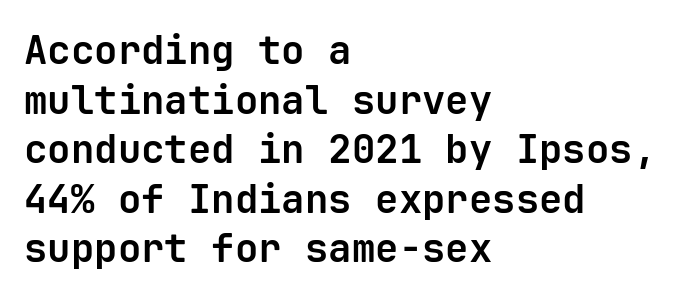
{"serif": "no", "italic": "no", "bold": "yes", "weight": "bold", "width": "normal", "stroke_contrast": "low", "x_height": "medium", "monospaced": "yes", "underline": "no", "align": "left", "line_spacing": "normal", "line_spacing_ratio": 1.27, "letter_spacing": "normal", "letter_spacing_em": 0.0, "glyph_px": 39}
